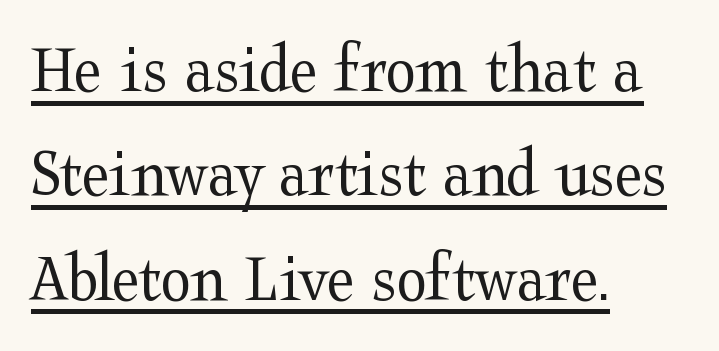
The image shows 70 px regular-weight, wide serif type, upright; set left-aligned, normal line spacing (1.49x), normal letter spacing, underlined; medium stroke contrast and a medium x-height.
